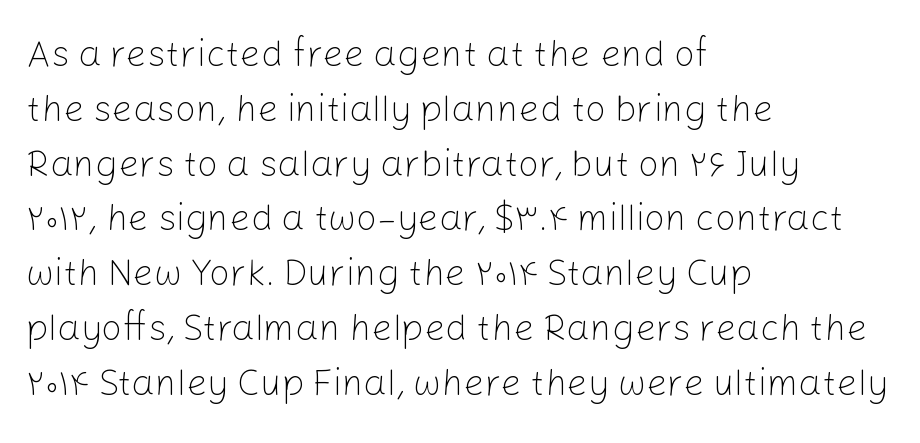
The face used here is proportionally spaced, like ordinary book or web type. Stem width sits at or under what a default text font uses. The passage is arranged the way most books set body copy — flush left. To sum up the face: it is a sans, with no serifs. Glance below the letters and you will spot only blank space. One glance says typical: line gaps are just what's usual.
